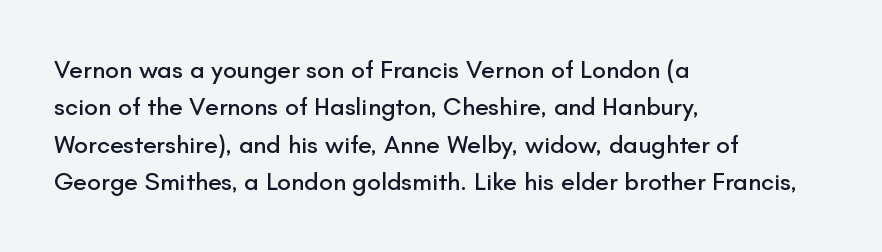
The image shows 25 px text type, upright; set left-aligned, normal line spacing (1.5x), normal letter spacing, not underlined.
